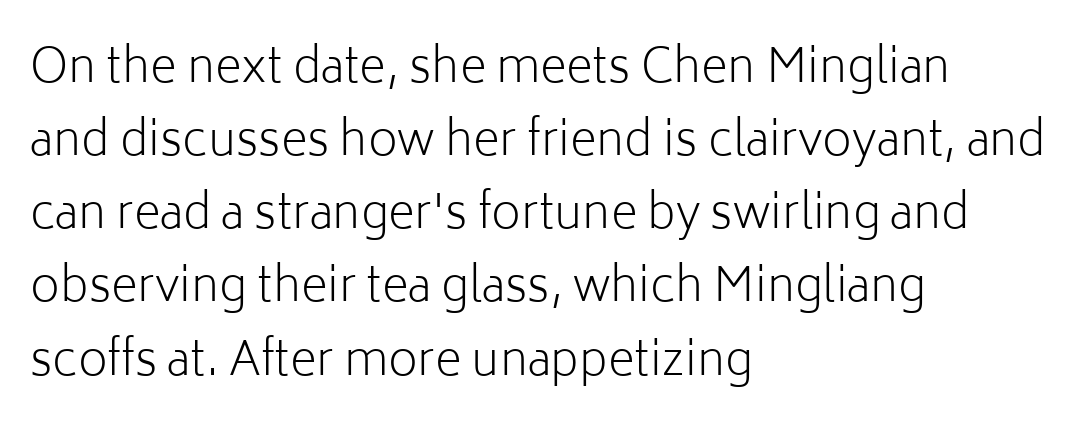
The image shows 46 px light sans-serif type, upright; set left-aligned, normal line spacing (1.59x), normal letter spacing, not underlined; low stroke contrast and a medium x-height.
